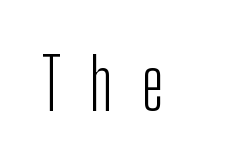
Q: Is the text bold? A: No.
Q: Is the text italic (slanted)? A: No, it is upright.
Q: Is the typeface a serif or a sans-serif typeface? A: Sans-serif.
Q: Is the text underlined? A: No.
Q: Is the spacing between letters normal or unusually wide? A: Unusually wide.
Q: Width (condensed, normal, or wide)? A: Condensed.
Q: Stroke contrast? A: Low.
Q: x-height? A: Medium.
Q: Monospaced? A: No.
